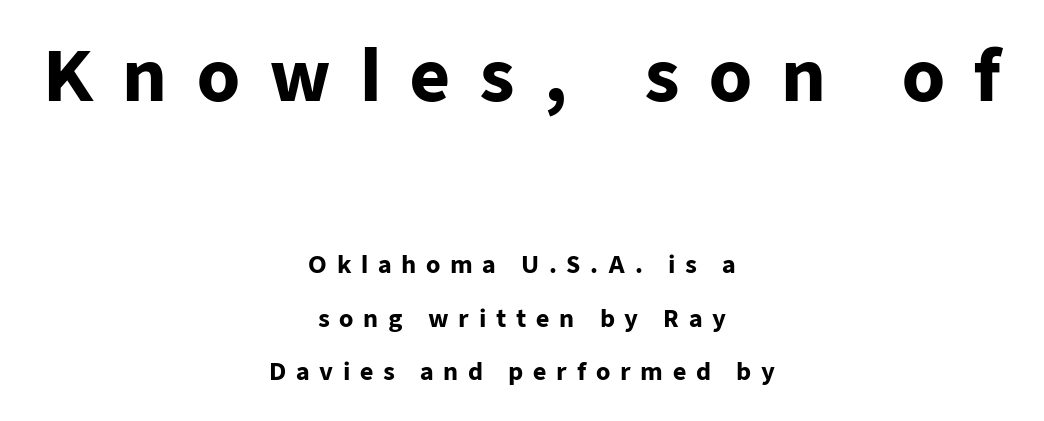
The image shows 69 px heavy sans-serif type, upright; set centered, loose line spacing (2.33x), unusually wide letter spacing (+0.42 em), not underlined; the first (top) block is 3.0x larger; low stroke contrast and a medium x-height.
